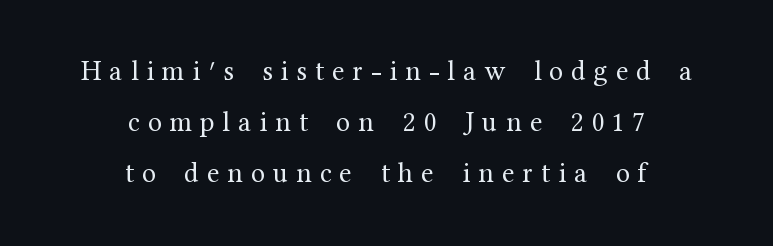
The setting favours the middle, as headings and verse often do. Caption: expanded tracking, letters set apart. Serif or sans? Serif — the stroke terminals have little feet. Glance below the letters and you will spot only blank space. Posture: vertical. Is the type heavy? It reads as light-to-regular instead.
